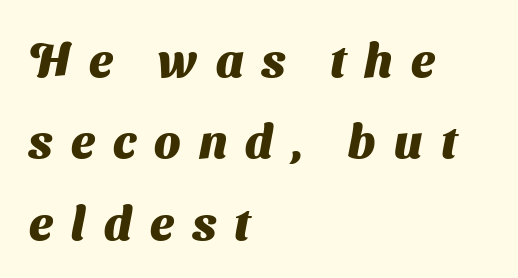
Anything drawn beneath the words? Only blank space. Plenty of ink on the page — the face is bold. Stroke terminals: plain, sans-serif. A typesetter would call this proportional, since set widths differ per character.
